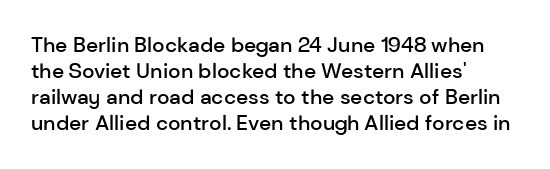
Q: Is the text bold? A: Semi-bold.
Q: Is the text italic (slanted)? A: No, it is upright.
Q: Is the text underlined? A: No.
Q: How is the paragraph aligned? A: Left-aligned.
Q: Is the spacing between letters normal or unusually wide? A: Normal.
